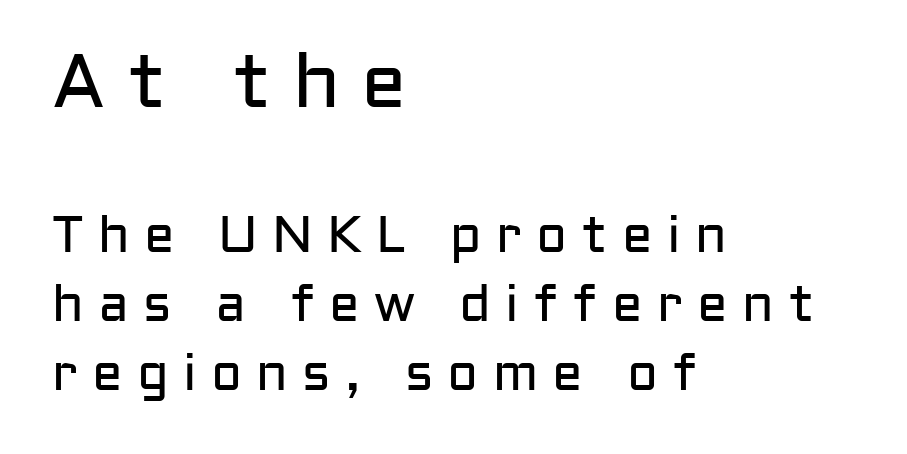
The image shows 76 px regular-weight sans-serif type, upright; set left-aligned, normal line spacing (1.35x), unusually wide letter spacing (+0.28 em), not underlined; the first (top) block is 1.49x larger; low stroke contrast and a medium x-height.
